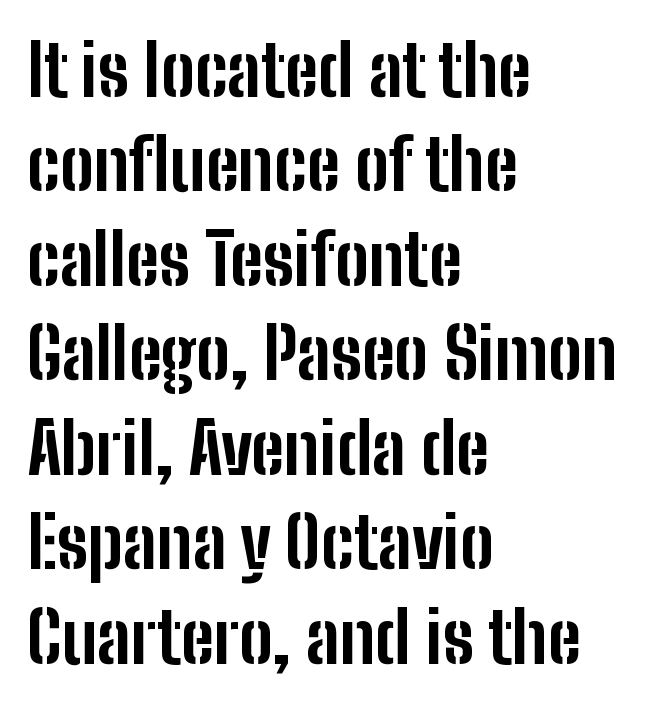
{"serif": "no", "italic": "no", "bold": "yes", "weight": "bold", "width": "condensed", "stroke_contrast": "low", "x_height": "medium", "monospaced": "no", "underline": "no", "align": "left", "line_spacing": "normal", "line_spacing_ratio": 1.33, "letter_spacing": "normal", "letter_spacing_em": 0.0, "glyph_px": 71}
